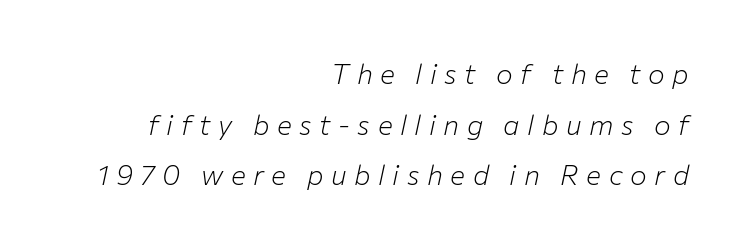
{"italic": "yes", "lean": "right", "slant_degrees": 12, "bold": "no", "weight": "light", "width": "normal", "stroke_contrast": "low", "x_height": "medium", "monospaced": "no", "underline": "no", "align": "right", "line_spacing_ratio": 1.81, "letter_spacing": "wide", "letter_spacing_em": 0.27, "glyph_px": 28}
